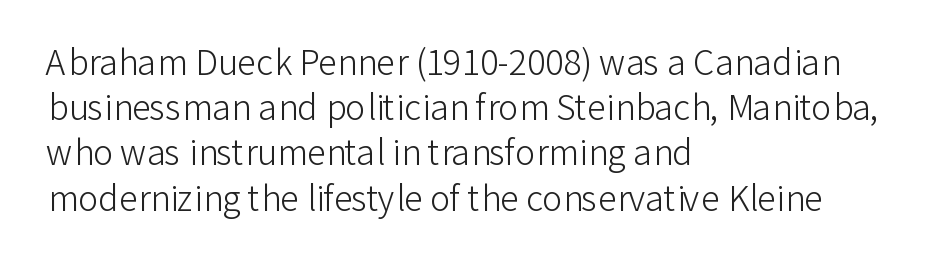
{"serif": "no", "italic": "no", "bold": "no", "weight": "light", "width": "normal", "stroke_contrast": "low", "x_height": "medium", "monospaced": "no", "underline": "no", "align": "left", "line_spacing": "normal", "line_spacing_ratio": 1.33, "letter_spacing": "normal", "letter_spacing_em": 0.0, "glyph_px": 34}
